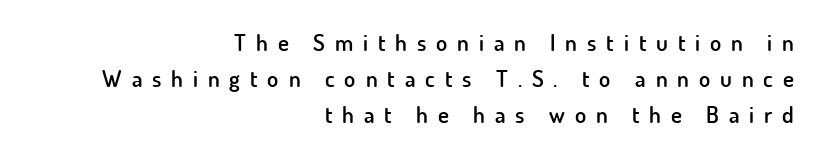
{"italic": "no", "bold": "semi", "underline": "no", "align": "right", "line_spacing": "normal", "line_spacing_ratio": 1.56, "letter_spacing": "wide", "letter_spacing_em": 0.43, "glyph_px": 23}
